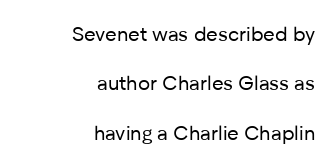
{"italic": "no", "bold": "no", "underline": "no", "align": "right", "line_spacing": "loose", "line_spacing_ratio": 2.47, "letter_spacing": "normal", "letter_spacing_em": 0.0, "glyph_px": 20}
